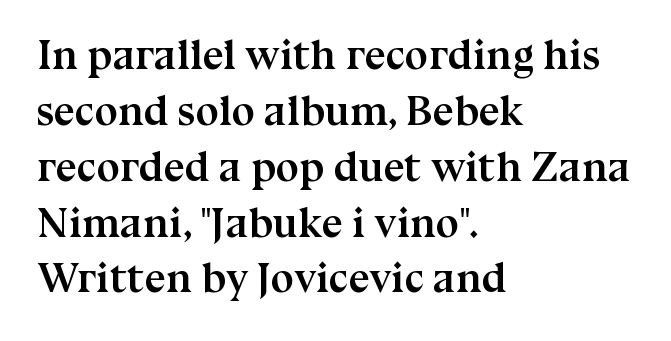
Q: Is the text bold? A: Yes.
Q: Is the text italic (slanted)? A: No, it is upright.
Q: Is the typeface a serif or a sans-serif typeface? A: Serif.
Q: Is the text underlined? A: No.
Q: How is the paragraph aligned? A: Left-aligned.
Q: Is the spacing between letters normal or unusually wide? A: Normal.
Q: Is the spacing between lines tight, normal or loose? A: Normal.
Q: Width (condensed, normal, or wide)? A: Normal.
Q: Stroke contrast? A: Medium.
Q: x-height? A: Medium.
Q: Monospaced? A: No.
